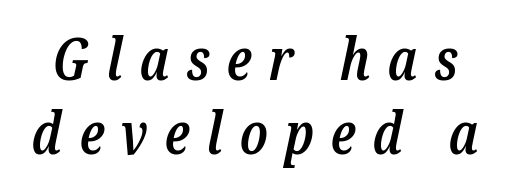
{"serif": "yes", "italic": "yes", "lean": "right", "slant_degrees": 12, "bold": "semi", "weight": "semibold", "width": "condensed", "stroke_contrast": "low", "x_height": "medium", "monospaced": "no", "underline": "no", "line_spacing": "normal", "line_spacing_ratio": 1.28, "letter_spacing": "wide", "letter_spacing_em": 0.29, "glyph_px": 58}
